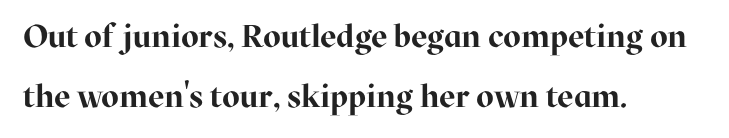
Q: Is the text bold? A: Yes.
Q: Is the text italic (slanted)? A: No, it is upright.
Q: Is the typeface a serif or a sans-serif typeface? A: Serif.
Q: Is the text underlined? A: No.
Q: How is the paragraph aligned? A: Left-aligned.
Q: Is the spacing between letters normal or unusually wide? A: Normal.
Q: Width (condensed, normal, or wide)? A: Normal.
Q: Stroke contrast? A: High.
Q: x-height? A: Medium.
Q: Monospaced? A: No.
